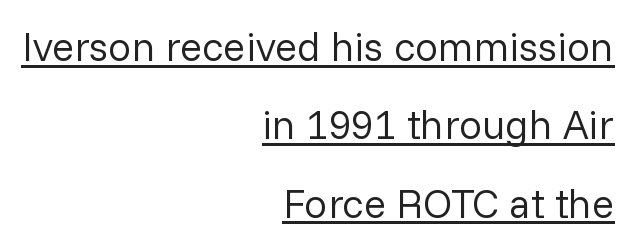
{"serif": "no", "italic": "no", "bold": "no", "weight": "regular", "width": "normal", "stroke_contrast": "low", "x_height": "medium", "monospaced": "no", "underline": "yes", "align": "right", "line_spacing": "loose", "line_spacing_ratio": 1.91, "letter_spacing": "normal", "letter_spacing_em": 0.0, "glyph_px": 41}
